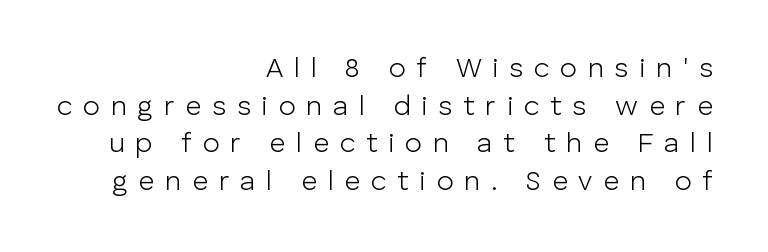
Q: Is the text bold? A: No.
Q: Is the text italic (slanted)? A: No, it is upright.
Q: Is the typeface a serif or a sans-serif typeface? A: Sans-serif.
Q: Is the text underlined? A: No.
Q: How is the paragraph aligned? A: Right-aligned.
Q: Is the spacing between letters normal or unusually wide? A: Unusually wide.
Q: Is the spacing between lines tight, normal or loose? A: Normal.
Q: Width (condensed, normal, or wide)? A: Normal.
Q: Stroke contrast? A: Low.
Q: x-height? A: Medium.
Q: Monospaced? A: No.
